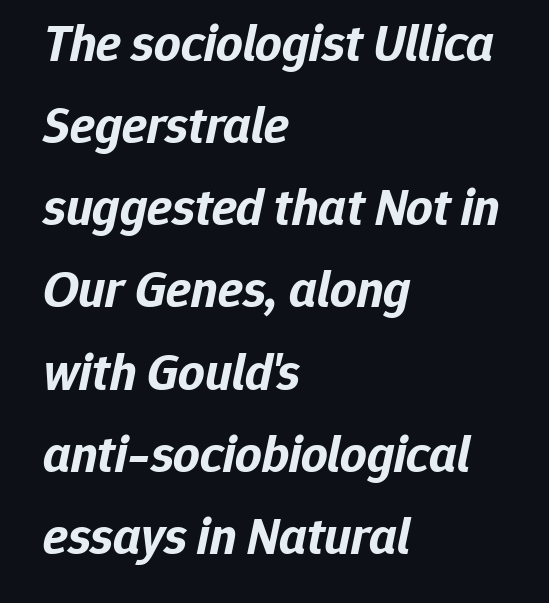
The image shows 52 px bold type, italic (leaning right); set left-aligned, normal line spacing (1.58x), normal letter spacing, not underlined; low stroke contrast and a medium x-height.
